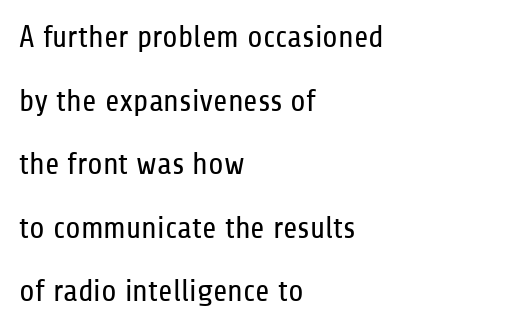
Q: Is the text bold? A: No.
Q: Is the text italic (slanted)? A: No, it is upright.
Q: Is the typeface a serif or a sans-serif typeface? A: Sans-serif.
Q: Is the text underlined? A: No.
Q: How is the paragraph aligned? A: Left-aligned.
Q: Is the spacing between letters normal or unusually wide? A: Normal.
Q: Is the spacing between lines tight, normal or loose? A: Loose.
Q: Width (condensed, normal, or wide)? A: Condensed.
Q: Stroke contrast? A: Low.
Q: x-height? A: Medium.
Q: Monospaced? A: No.
